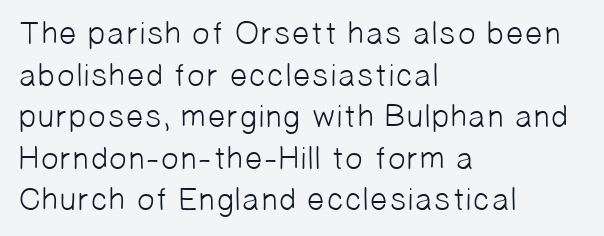
The image shows 32 px light sans-serif type; set left-aligned, normal line spacing (1.3x), normal letter spacing, not underlined; low stroke contrast and a medium x-height.
